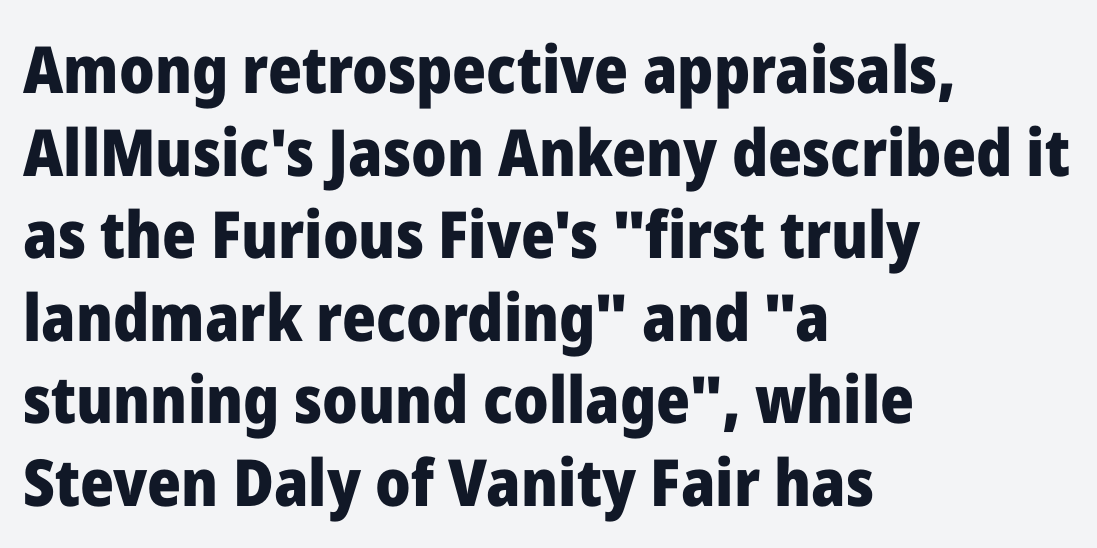
Q: Is the text bold? A: Yes.
Q: Is the text italic (slanted)? A: No, it is upright.
Q: Is the typeface a serif or a sans-serif typeface? A: Sans-serif.
Q: Is the text underlined? A: No.
Q: How is the paragraph aligned? A: Left-aligned.
Q: Is the spacing between letters normal or unusually wide? A: Normal.
Q: Is the spacing between lines tight, normal or loose? A: Normal.
Q: Width (condensed, normal, or wide)? A: Normal.
Q: Stroke contrast? A: Low.
Q: x-height? A: Medium.
Q: Monospaced? A: No.
